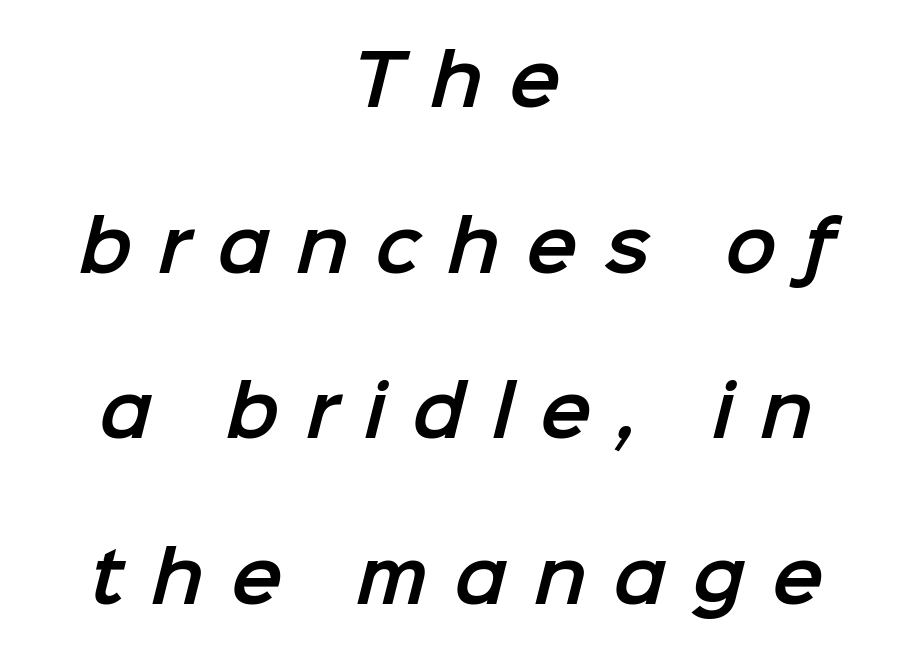
The image shows 69 px sans-serif type; set centered, loose line spacing (2.4x), unusually wide letter spacing (+0.38 em), not underlined; low stroke contrast and a medium x-height.
